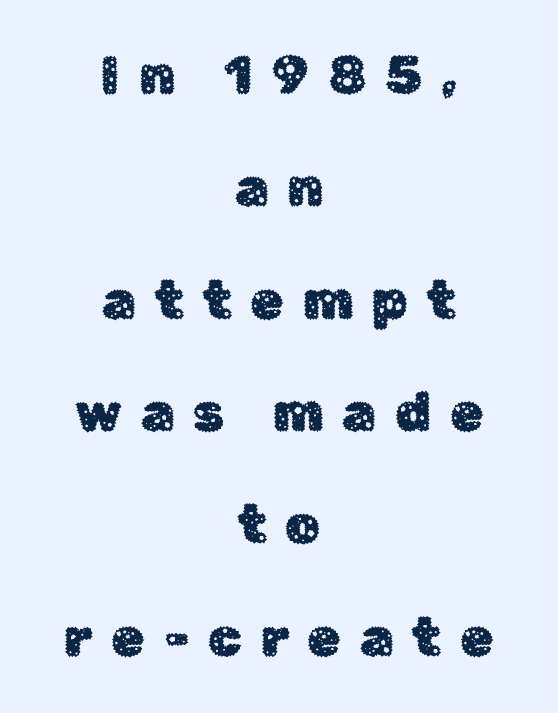
{"serif": "no", "italic": "no", "width": "normal", "stroke_contrast": "low", "x_height": "medium", "monospaced": "no", "underline": "no", "align": "center", "line_spacing": "loose", "line_spacing_ratio": 2.08, "letter_spacing": "wide", "letter_spacing_em": 0.35, "glyph_px": 54}
